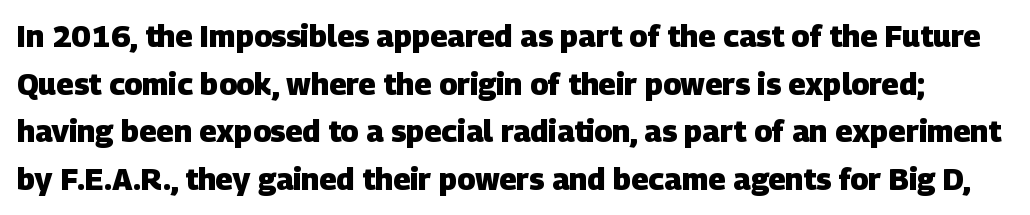
{"serif": "no", "bold": "yes", "weight": "heavy", "width": "normal", "stroke_contrast": "low", "x_height": "large", "monospaced": "no", "underline": "no", "line_spacing": "normal", "line_spacing_ratio": 1.59, "letter_spacing": "normal", "letter_spacing_em": 0.0, "glyph_px": 30}
